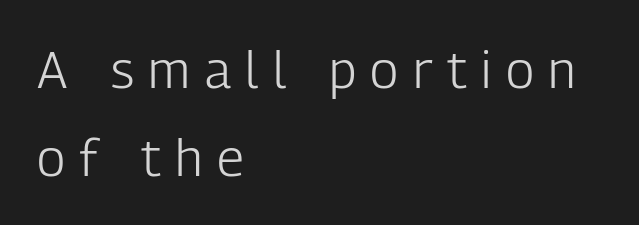
The image shows 52 px light, condensed sans-serif type, upright; set left-aligned, normal line spacing (1.69x), unusually wide letter spacing (+0.28 em), not underlined; low stroke contrast and a medium x-height.
